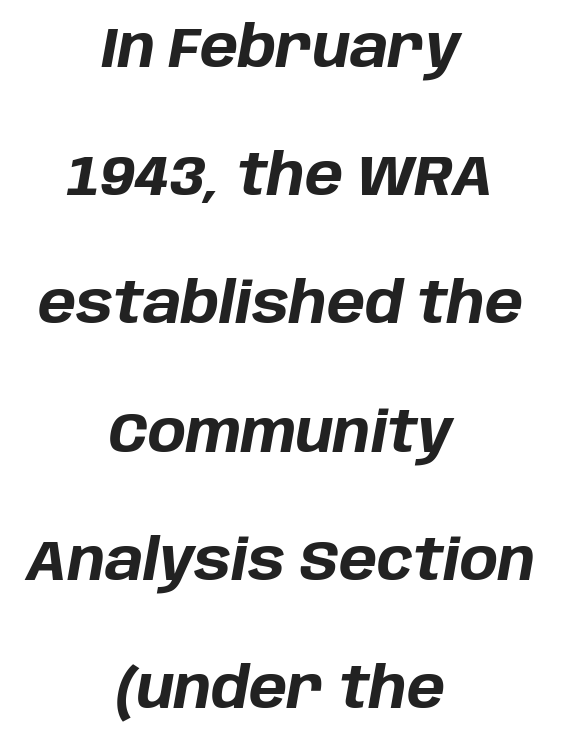
Q: Is the text bold? A: Yes.
Q: Is the text italic (slanted)? A: Yes, it leans right by about 10 degrees.
Q: Is the text underlined? A: No.
Q: How is the paragraph aligned? A: Centered.
Q: Is the spacing between letters normal or unusually wide? A: Normal.
Q: Is the spacing between lines tight, normal or loose? A: Loose.
Q: Width (condensed, normal, or wide)? A: Normal.
Q: Stroke contrast? A: Low.
Q: x-height? A: Large.
Q: Monospaced? A: No.
